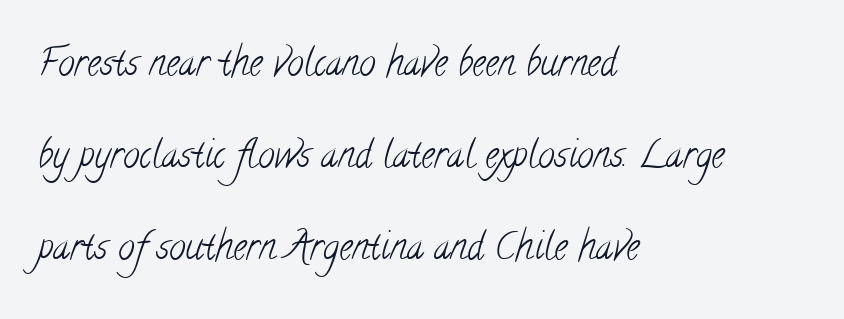
{"serif": "yes", "bold": "no", "weight": "light", "width": "condensed", "stroke_contrast": "low", "x_height": "small", "monospaced": "no", "underline": "no", "align": "left", "line_spacing": "loose", "line_spacing_ratio": 2.49, "letter_spacing": "normal", "letter_spacing_em": 0.0, "glyph_px": 37}
